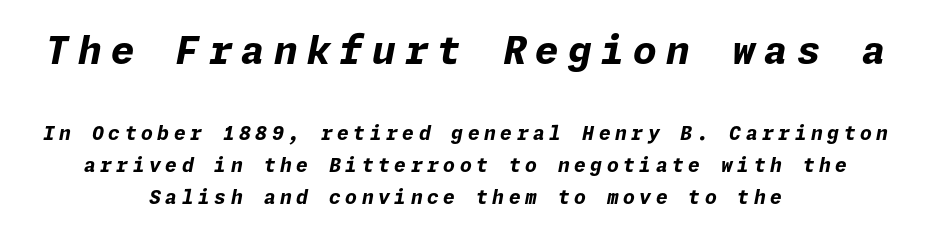
A clean baseline with only descenders dipping below it. These lines carry a lot of weight — the face is fully bold. This sample keeps an unexceptional amount of space between lines. The rendering positions every line midway between the sides.
